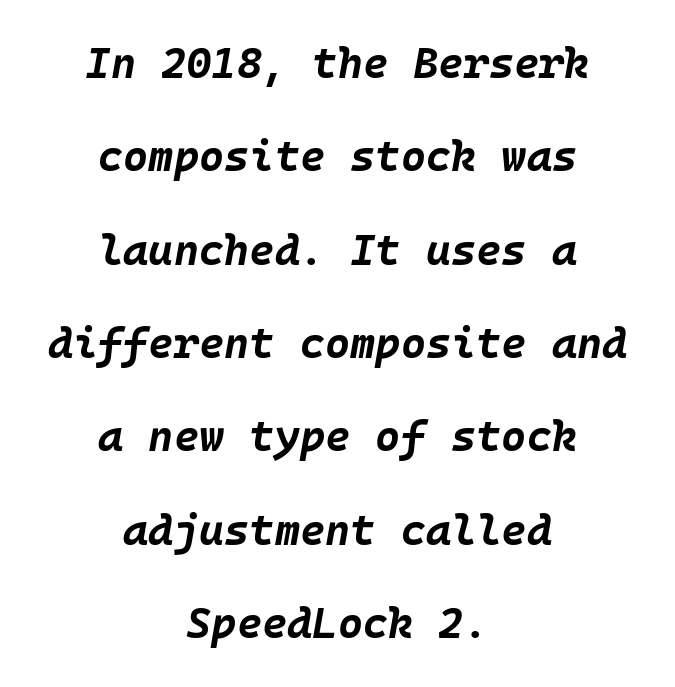
{"italic": "yes", "lean": "right", "slant_degrees": 10, "bold": "yes", "weight": "bold", "width": "normal", "stroke_contrast": "low", "x_height": "large", "underline": "no", "align": "center", "line_spacing": "loose", "line_spacing_ratio": 2.17, "letter_spacing": "normal", "letter_spacing_em": 0.0, "glyph_px": 43}
